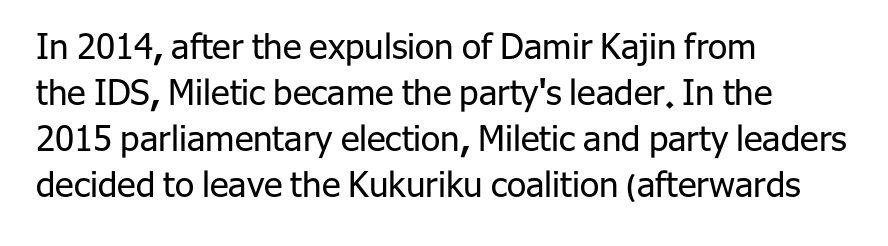
Q: Is the text bold? A: No.
Q: Is the text italic (slanted)? A: No, it is upright.
Q: Is the typeface a serif or a sans-serif typeface? A: Sans-serif.
Q: Is the text underlined? A: No.
Q: How is the paragraph aligned? A: Left-aligned.
Q: Is the spacing between letters normal or unusually wide? A: Normal.
Q: Is the spacing between lines tight, normal or loose? A: Normal.
Q: Width (condensed, normal, or wide)? A: Normal.
Q: Stroke contrast? A: Low.
Q: x-height? A: Medium.
Q: Monospaced? A: No.
